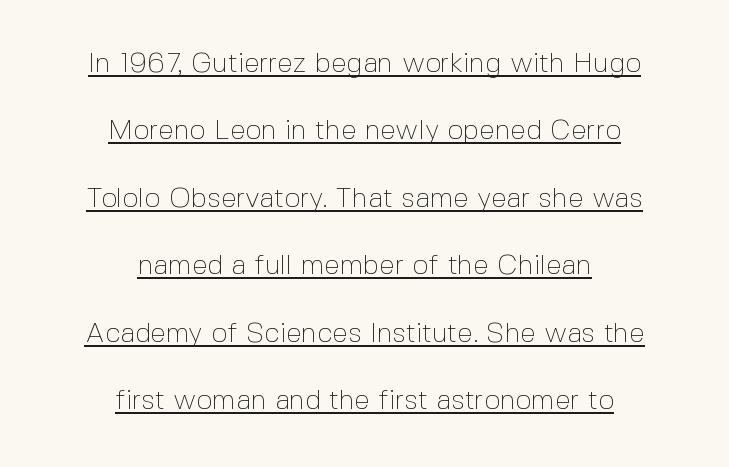
The face used here is rendered with its standard letterfit. Every word sits above its own underline. A roman cut, with each character standing at attention. You could not count columns in this text — the font is proportionally spaced.
